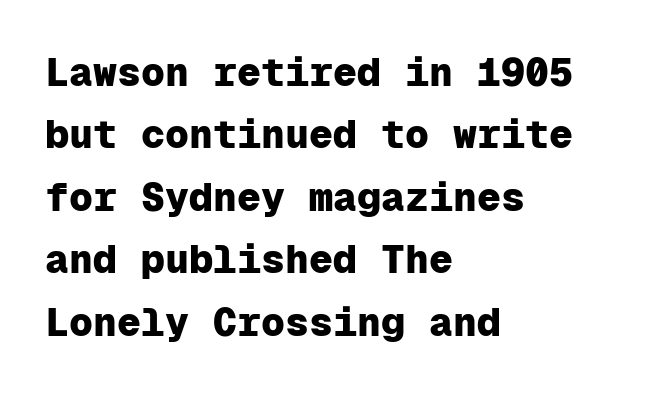
{"serif": "no", "italic": "no", "bold": "yes", "weight": "heavy", "width": "normal", "stroke_contrast": "low", "x_height": "medium", "monospaced": "yes", "underline": "no", "align": "left", "line_spacing": "normal", "line_spacing_ratio": 1.56, "letter_spacing": "normal", "letter_spacing_em": 0.0, "glyph_px": 40}
